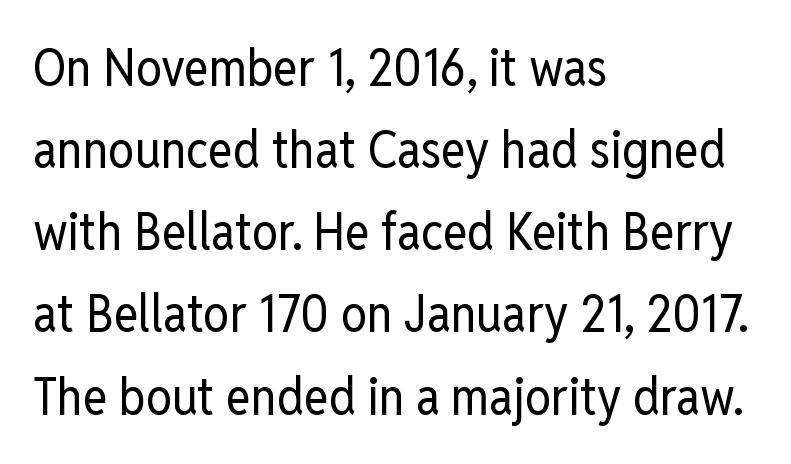
The image shows 52 px regular-weight, condensed sans-serif type, upright; set left-aligned, normal line spacing (1.58x), normal letter spacing, not underlined; low stroke contrast and a medium x-height.
